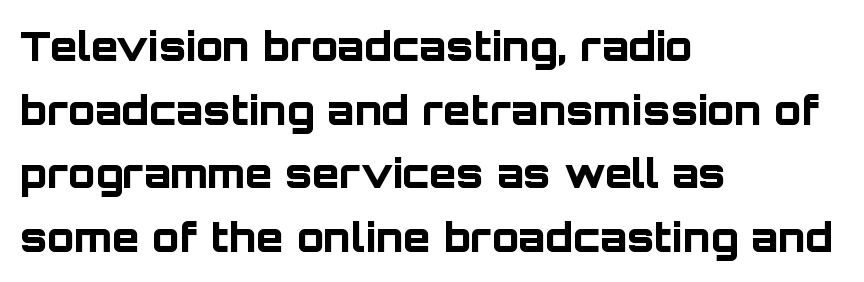
Q: Is the text bold? A: Yes.
Q: Is the text italic (slanted)? A: No, it is upright.
Q: Is the typeface a serif or a sans-serif typeface? A: Sans-serif.
Q: Is the text underlined? A: No.
Q: How is the paragraph aligned? A: Left-aligned.
Q: Is the spacing between letters normal or unusually wide? A: Normal.
Q: Is the spacing between lines tight, normal or loose? A: Normal.
Q: Width (condensed, normal, or wide)? A: Normal.
Q: Stroke contrast? A: Low.
Q: x-height? A: Large.
Q: Monospaced? A: No.
